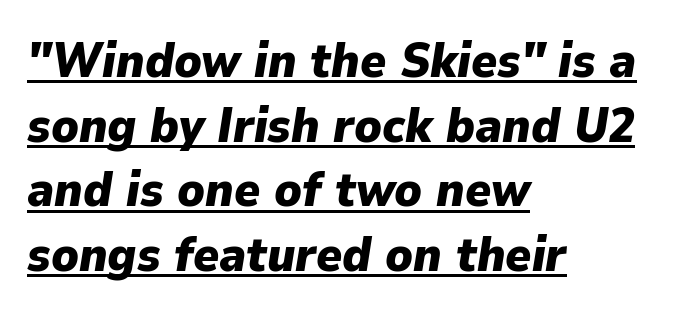
Q: Is the text bold? A: Yes.
Q: Is the text italic (slanted)? A: Yes, it leans right by about 9 degrees.
Q: Is the text underlined? A: Yes.
Q: How is the paragraph aligned? A: Left-aligned.
Q: Is the spacing between letters normal or unusually wide? A: Normal.
Q: Is the spacing between lines tight, normal or loose? A: Normal.
Q: Width (condensed, normal, or wide)? A: Normal.
Q: Stroke contrast? A: Low.
Q: x-height? A: Medium.
Q: Monospaced? A: No.
